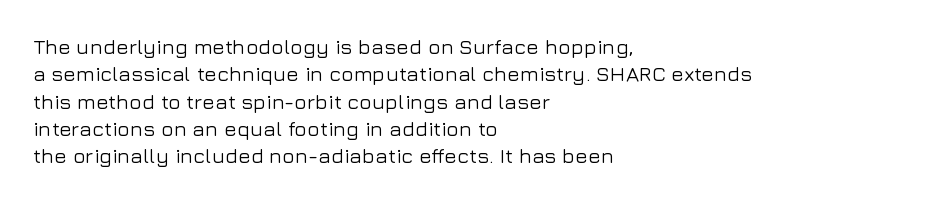
You could call the tracking neutral — neither tight nor loose. Honestly, there is no underline to notice here at all. This is roman type, the default non-slanted kind. Compared with a centered layout, this one pins lines to the left instead. Interline gaps are of average width in this sample.
